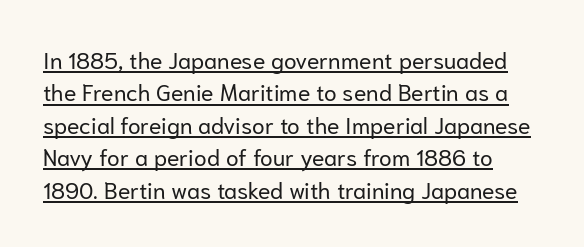
Q: Is the text bold? A: No.
Q: Is the text italic (slanted)? A: No, it is upright.
Q: Is the text underlined? A: Yes.
Q: Is the spacing between letters normal or unusually wide? A: Normal.
Q: Is the spacing between lines tight, normal or loose? A: Normal.
